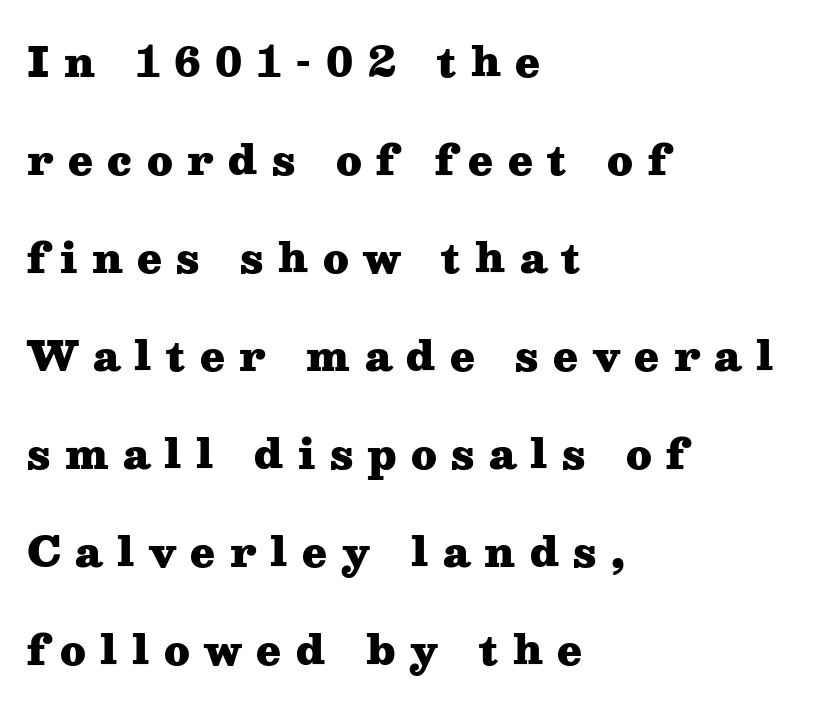
{"serif": "yes", "italic": "no", "bold": "yes", "weight": "heavy", "width": "wide", "stroke_contrast": "medium", "x_height": "medium", "monospaced": "no", "underline": "no", "align": "left", "line_spacing": "loose", "line_spacing_ratio": 2.45, "letter_spacing": "wide", "letter_spacing_em": 0.36, "glyph_px": 40}
